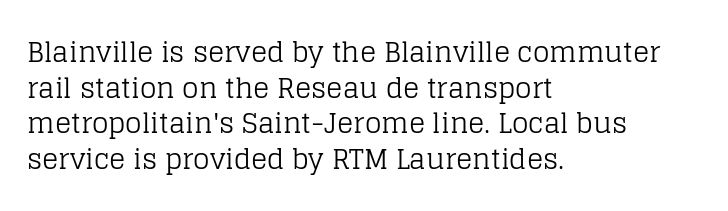
{"italic": "no", "bold": "no", "underline": "no", "align": "left", "line_spacing": "normal", "line_spacing_ratio": 1.32, "letter_spacing": "normal", "letter_spacing_em": 0.0, "glyph_px": 27}
